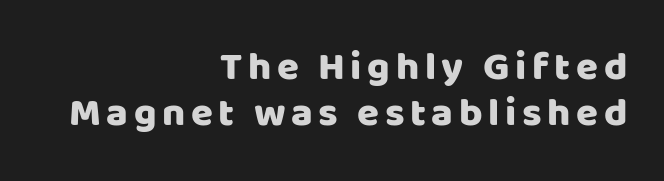
The image shows 40 px sans-serif type, upright; set right-aligned, tight line spacing (1.14x), not underlined; low stroke contrast and a large x-height.
